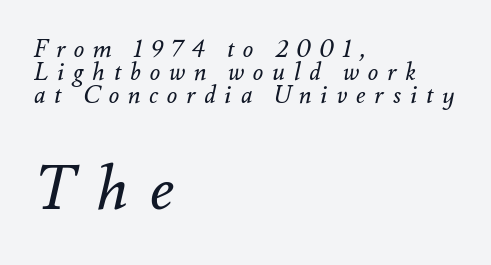
The image shows 61 px regular-weight type, italic (leaning right); set left-aligned, tight line spacing (0.95x), unusually wide letter spacing (+0.37 em), not underlined; the second (bottom) block is 2.54x larger; medium stroke contrast and a small x-height.
